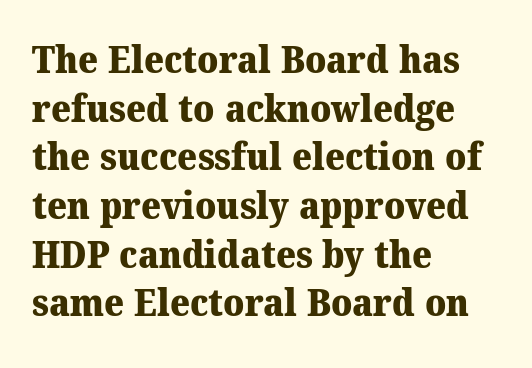
The type is set solid horizontally, with unmodified tracking. Regarding serifs, this sample has them. The lines sit at an ordinary, default distance from one another. Check the space under the baseline: it is left empty. Plenty of ink on the page — the face is bold.
